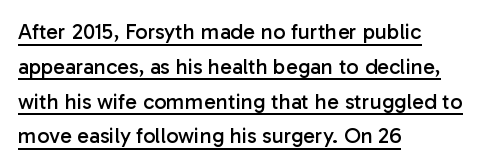
Casual observation: everything's shoved over to the left. No italicization has been applied; the sample stays upright. The block of text has a typical density, with ordinary space between rows. On a weight scale, this lands at 450 or below.
